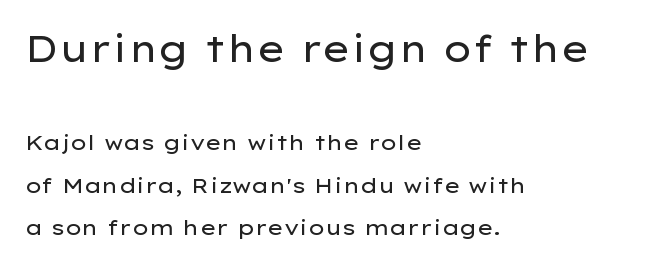
The image shows 37 px regular-weight, wide sans-serif type, upright; set left-aligned, loose line spacing (2.02x), normal letter spacing, not underlined; the first (top) block is 1.76x larger; low stroke contrast and a medium x-height.
